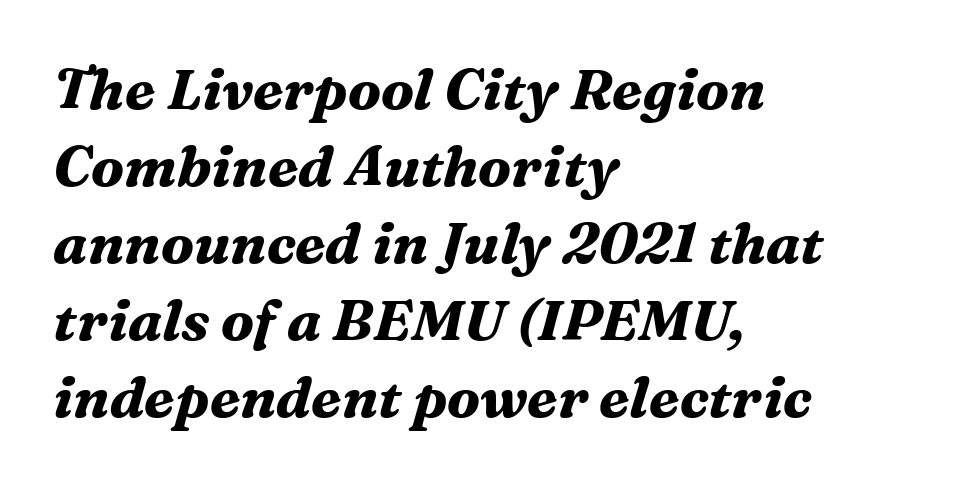
{"serif": "yes", "italic": "yes", "lean": "right", "slant_degrees": 16, "bold": "yes", "weight": "bold", "width": "normal", "stroke_contrast": "medium", "x_height": "medium", "monospaced": "no", "underline": "no", "align": "left", "line_spacing": "normal", "line_spacing_ratio": 1.35, "letter_spacing": "normal", "letter_spacing_em": 0.0, "glyph_px": 57}
